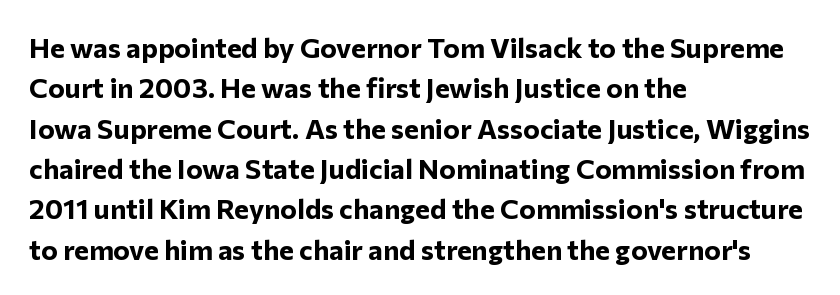
Q: Is the text bold? A: Yes.
Q: Is the text italic (slanted)? A: No, it is upright.
Q: Is the typeface a serif or a sans-serif typeface? A: Sans-serif.
Q: Is the text underlined? A: No.
Q: How is the paragraph aligned? A: Left-aligned.
Q: Is the spacing between letters normal or unusually wide? A: Normal.
Q: Is the spacing between lines tight, normal or loose? A: Normal.
Q: Width (condensed, normal, or wide)? A: Normal.
Q: Stroke contrast? A: Low.
Q: x-height? A: Medium.
Q: Monospaced? A: No.
